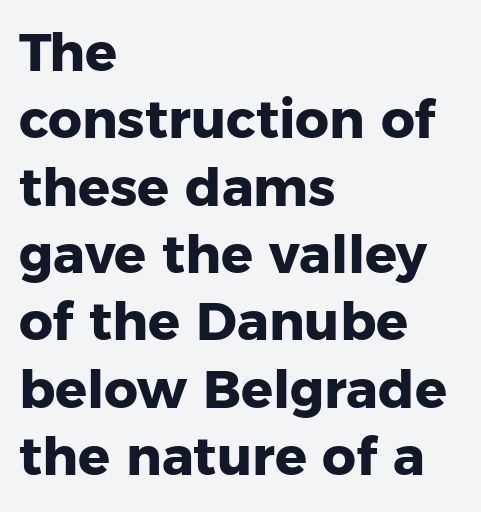
Baseline-to-baseline distance is the conventional proportion of letter height. The rendering keeps characters at their native spacing. Weight: bold. When letters stand straight like this, we call the style roman or upright. These lines are composed in type without serifs. The compositor pushed each line to the left boundary.
